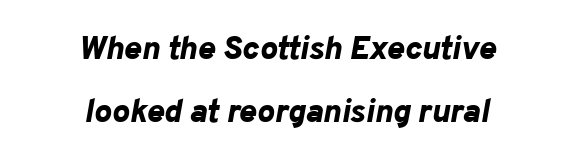
Q: Is the text bold? A: Yes.
Q: Is the text italic (slanted)? A: Yes, it leans right by about 10 degrees.
Q: Is the text underlined? A: No.
Q: How is the paragraph aligned? A: Centered.
Q: Is the spacing between letters normal or unusually wide? A: Normal.
Q: Is the spacing between lines tight, normal or loose? A: Loose.
Q: Width (condensed, normal, or wide)? A: Normal.
Q: Stroke contrast? A: Low.
Q: x-height? A: Medium.
Q: Monospaced? A: No.
